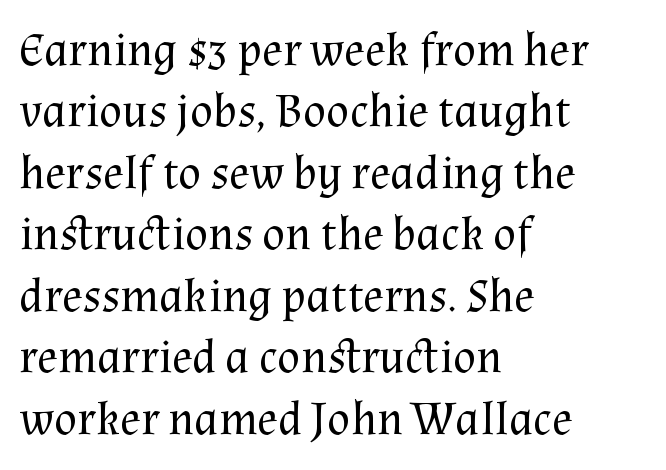
If you drew a ruler down the left edge, every line would touch it. A typesetter would call this zero additional tracking. Regular leading.
